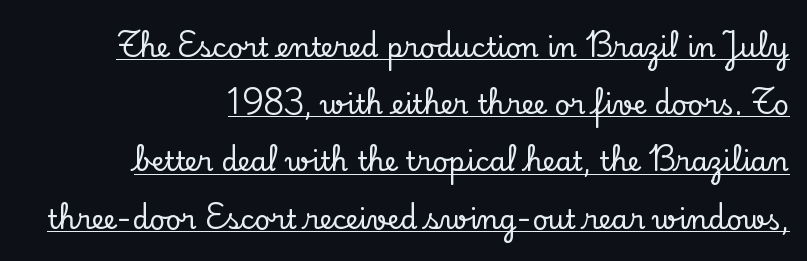
Q: Is the text italic (slanted)? A: No, it is upright.
Q: Is the text underlined? A: Yes.
Q: How is the paragraph aligned? A: Right-aligned.
Q: Is the spacing between letters normal or unusually wide? A: Normal.
Q: Is the spacing between lines tight, normal or loose? A: Loose.
